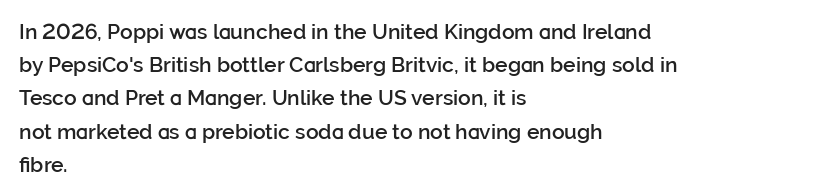
A typesetter would call this zero additional tracking. The foot of each line stays bare and open. Whoever set this chose a conventional vertical rhythm. Short and long lines alike share a common starting point at left. Stems and bowls a touch heavier than normal — semibold. The lettering stays uniformly vertical, giving the passage a roman look.
